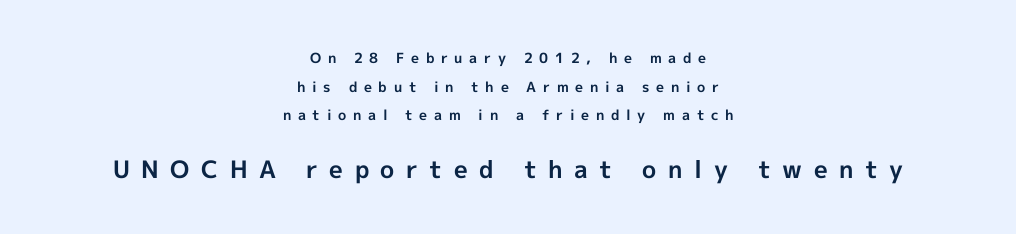
Q: Is the text bold? A: Yes.
Q: Is the text italic (slanted)? A: No, it is upright.
Q: Is the text underlined? A: No.
Q: How is the paragraph aligned? A: Centered.
Q: Is the spacing between letters normal or unusually wide? A: Unusually wide.
Q: Is the spacing between lines tight, normal or loose? A: Loose.
Q: Which block of text is set in a larger size, the first (top) or the second (bottom)? A: The second (bottom) one.
